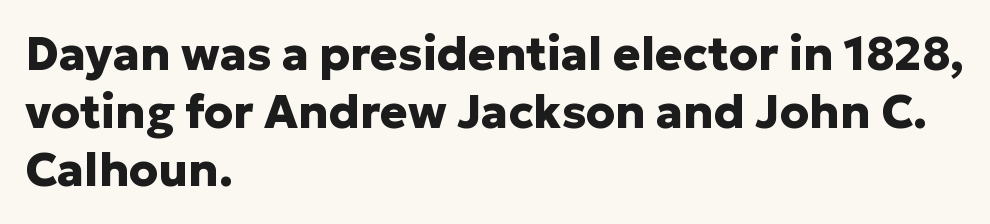
Q: Is the text bold? A: Yes.
Q: Is the text italic (slanted)? A: No, it is upright.
Q: Is the typeface a serif or a sans-serif typeface? A: Sans-serif.
Q: Is the text underlined? A: No.
Q: How is the paragraph aligned? A: Left-aligned.
Q: Is the spacing between letters normal or unusually wide? A: Normal.
Q: Is the spacing between lines tight, normal or loose? A: Normal.
Q: Width (condensed, normal, or wide)? A: Normal.
Q: Stroke contrast? A: Low.
Q: x-height? A: Medium.
Q: Monospaced? A: No.
